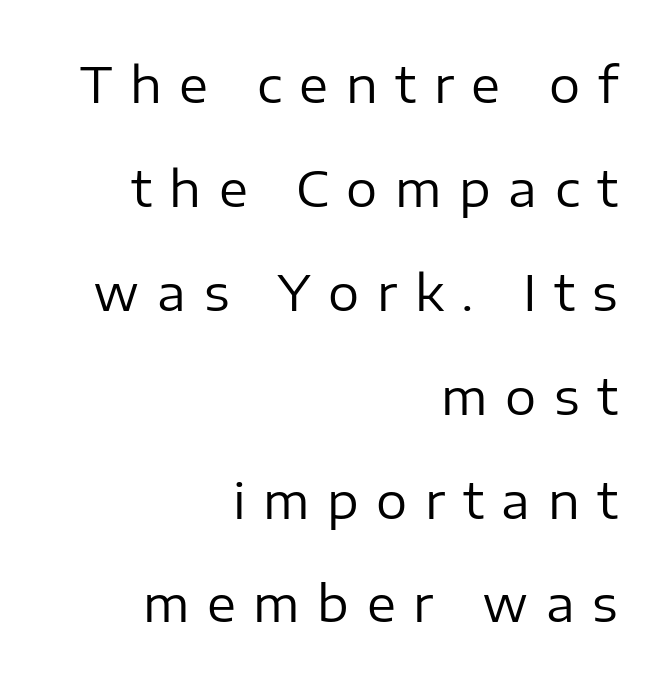
Q: Is the text bold? A: No.
Q: Is the text italic (slanted)? A: No, it is upright.
Q: Is the typeface a serif or a sans-serif typeface? A: Sans-serif.
Q: Is the text underlined? A: No.
Q: How is the paragraph aligned? A: Right-aligned.
Q: Is the spacing between letters normal or unusually wide? A: Unusually wide.
Q: Is the spacing between lines tight, normal or loose? A: Loose.
Q: Width (condensed, normal, or wide)? A: Normal.
Q: Stroke contrast? A: Low.
Q: x-height? A: Medium.
Q: Monospaced? A: No.
